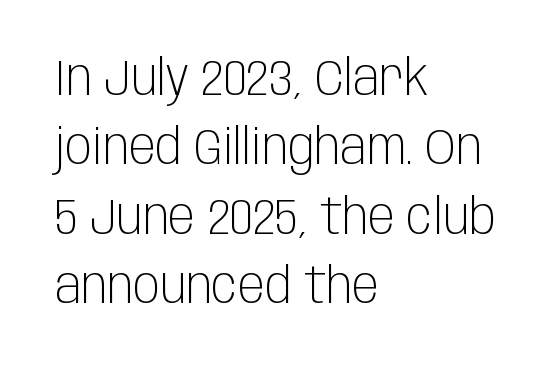
Q: Is the text bold? A: No.
Q: Is the text italic (slanted)? A: No, it is upright.
Q: Is the typeface a serif or a sans-serif typeface? A: Sans-serif.
Q: Is the text underlined? A: No.
Q: How is the paragraph aligned? A: Left-aligned.
Q: Is the spacing between letters normal or unusually wide? A: Normal.
Q: Is the spacing between lines tight, normal or loose? A: Normal.
Q: Width (condensed, normal, or wide)? A: Condensed.
Q: Stroke contrast? A: Low.
Q: x-height? A: Large.
Q: Monospaced? A: No.
